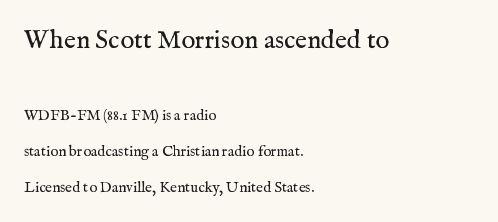
The paragraph has a hard left edge and a soft right edge. Upright lettering throughout. The letterforms sit shoulder to shoulder at normal distance. Unbolded letterforms with no extra heft.
